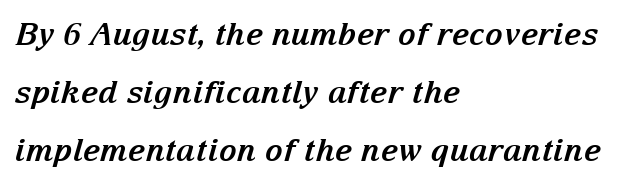
{"serif": "yes", "italic": "yes", "lean": "right", "slant_degrees": 15, "bold": "yes", "weight": "bold", "width": "normal", "stroke_contrast": "medium", "x_height": "medium", "monospaced": "no", "underline": "no", "align": "left", "line_spacing_ratio": 1.87, "letter_spacing": "normal", "letter_spacing_em": 0.0, "glyph_px": 31}
